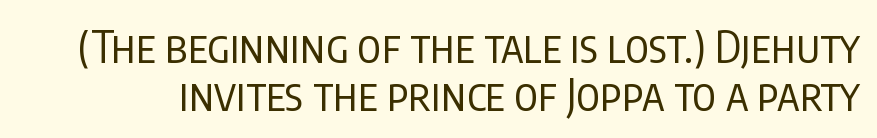
Q: Is the text bold? A: No.
Q: Is the text italic (slanted)? A: No, it is upright.
Q: Is the typeface a serif or a sans-serif typeface? A: Sans-serif.
Q: Is the text underlined? A: No.
Q: Is the spacing between letters normal or unusually wide? A: Normal.
Q: Is the spacing between lines tight, normal or loose? A: Tight.
Q: Width (condensed, normal, or wide)? A: Condensed.
Q: Stroke contrast? A: Low.
Q: x-height? A: Large.
Q: Monospaced? A: No.
